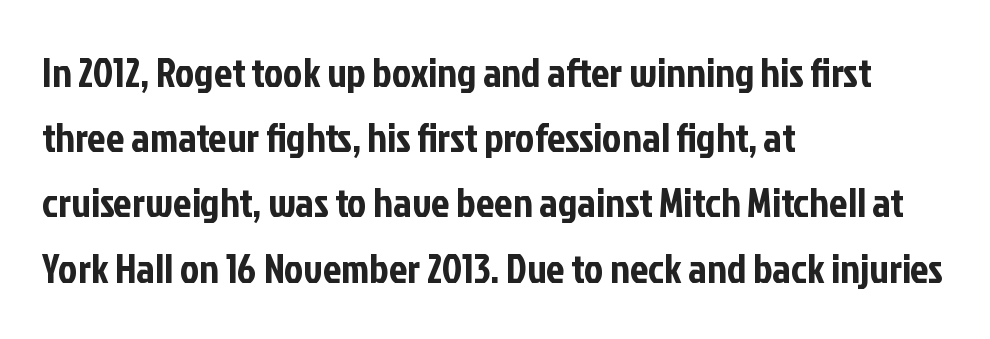
The image shows 41 px condensed sans-serif type, upright; set left-aligned, normal line spacing (1.59x), normal letter spacing, not underlined; low stroke contrast and a medium x-height.
